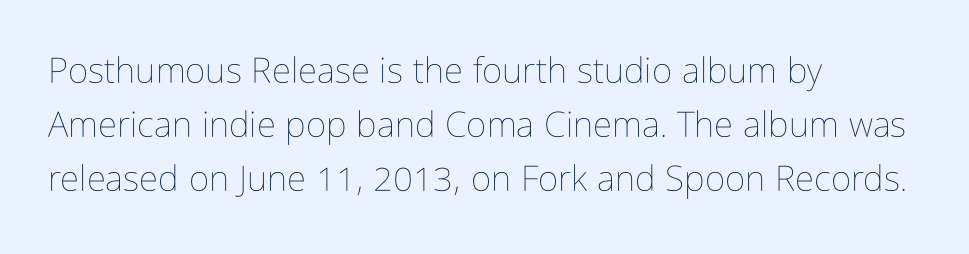
The image shows 35 px thin, condensed type, upright; set left-aligned, normal line spacing (1.55x), normal letter spacing, not underlined; low stroke contrast and a medium x-height.
